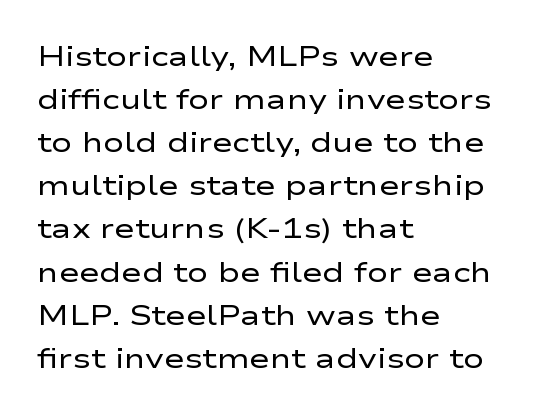
The image shows 28 px regular-weight, wide sans-serif type, upright; set left-aligned, normal line spacing (1.54x), normal letter spacing, not underlined; low stroke contrast and a medium x-height.
